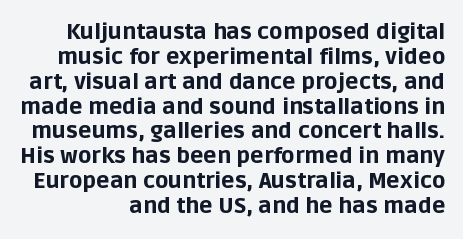
Q: Is the text bold? A: Yes.
Q: Is the text italic (slanted)? A: No, it is upright.
Q: Is the text underlined? A: No.
Q: How is the paragraph aligned? A: Right-aligned.
Q: Is the spacing between letters normal or unusually wide? A: Normal.
Q: Is the spacing between lines tight, normal or loose? A: Tight.
